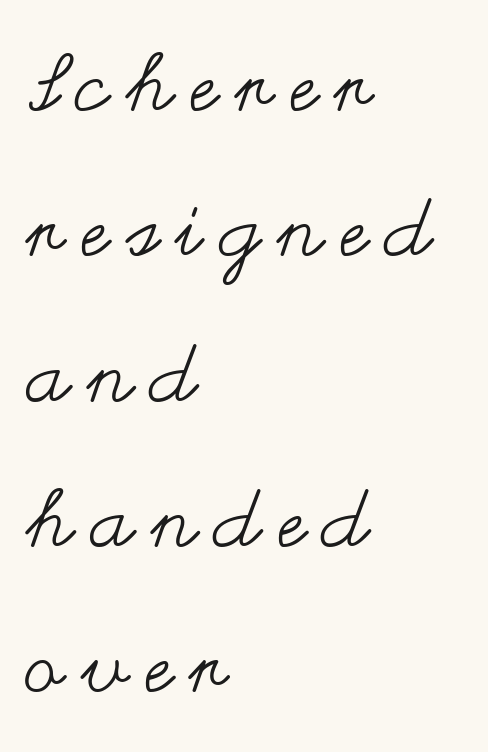
Each line starts at the same left margin while the right side varies. Unmarked baselines from the first word to the last. You could not count columns in this text — the font is proportionally spaced. This rendering widens character spacing well past its baseline value. No extra ink here — the face is not bold.
